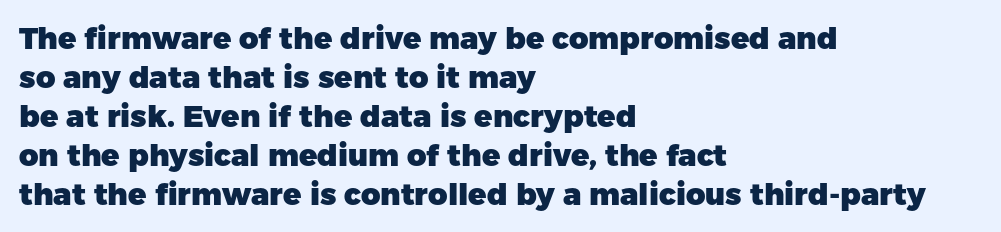
Q: Is the text bold? A: Yes.
Q: Is the text italic (slanted)? A: No, it is upright.
Q: Is the typeface a serif or a sans-serif typeface? A: Sans-serif.
Q: Is the text underlined? A: No.
Q: How is the paragraph aligned? A: Left-aligned.
Q: Is the spacing between letters normal or unusually wide? A: Normal.
Q: Is the spacing between lines tight, normal or loose? A: Normal.
Q: Width (condensed, normal, or wide)? A: Normal.
Q: Stroke contrast? A: Low.
Q: x-height? A: Medium.
Q: Monospaced? A: No.
